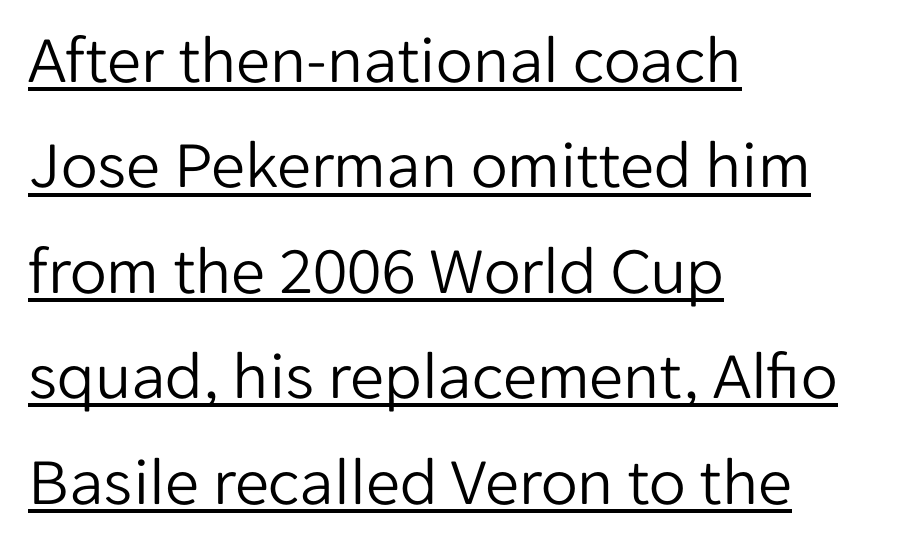
The image shows 68 px light sans-serif type, upright; set left-aligned, normal line spacing (1.55x), normal letter spacing, underlined; low stroke contrast and a medium x-height.
